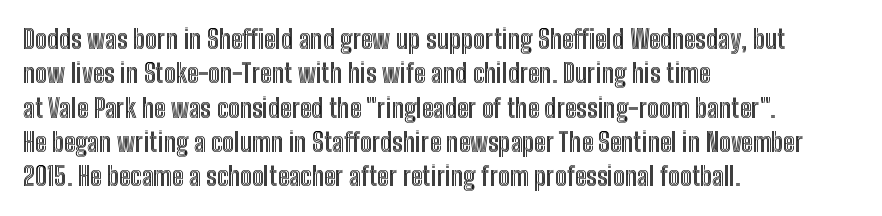
The image shows 26 px text type, upright; set left-aligned, normal line spacing (1.32x), normal letter spacing, not underlined.
